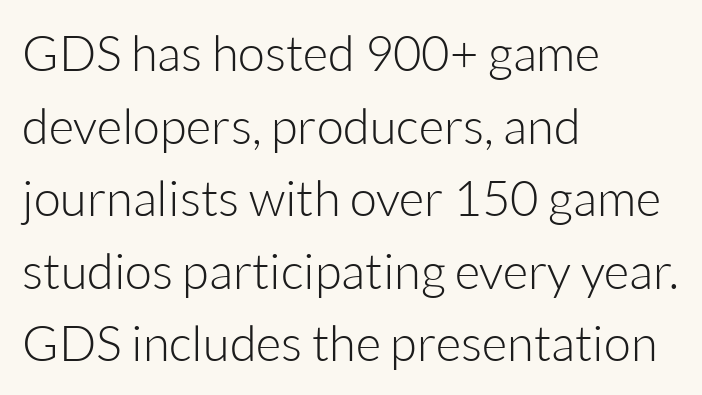
Q: Is the text bold? A: No.
Q: Is the text italic (slanted)? A: No, it is upright.
Q: Is the typeface a serif or a sans-serif typeface? A: Sans-serif.
Q: Is the text underlined? A: No.
Q: How is the paragraph aligned? A: Left-aligned.
Q: Is the spacing between letters normal or unusually wide? A: Normal.
Q: Is the spacing between lines tight, normal or loose? A: Normal.
Q: Width (condensed, normal, or wide)? A: Normal.
Q: Stroke contrast? A: Low.
Q: x-height? A: Medium.
Q: Monospaced? A: No.
